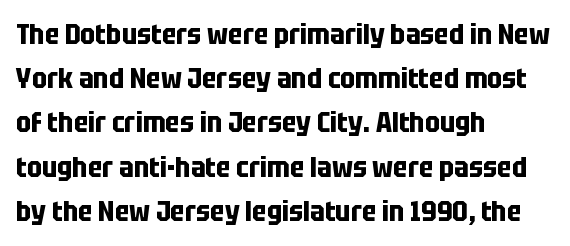
The image shows 28 px bold, condensed sans-serif type, upright; set left-aligned, normal line spacing (1.58x), normal letter spacing, not underlined; low stroke contrast and a large x-height.
